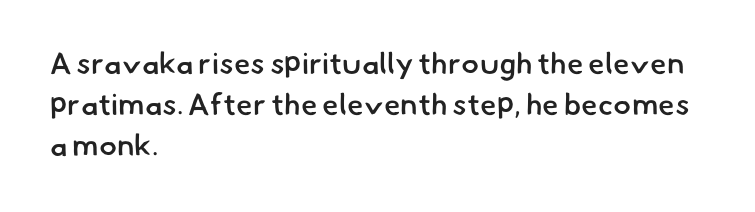
These words are printed semibold, heavier than regular yet not bold. Words appear dense and cohesive because spacing is normal. Interline gaps are of average width in this sample. Check under the words: just untouched page. Varying glyph widths throughout — classic text-font behaviour. The type family on display is of the sans-serif kind.
